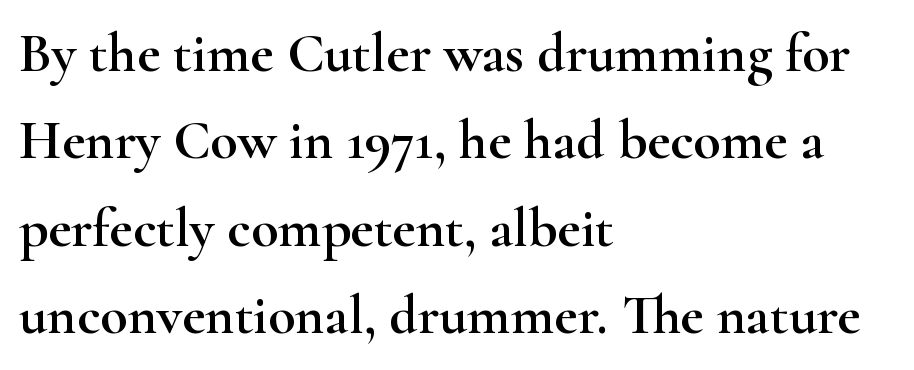
{"serif": "yes", "italic": "no", "width": "wide", "stroke_contrast": "high", "x_height": "small", "monospaced": "no", "underline": "no", "align": "left", "line_spacing": "normal", "line_spacing_ratio": 1.56, "letter_spacing": "normal", "letter_spacing_em": 0.0, "glyph_px": 56}
